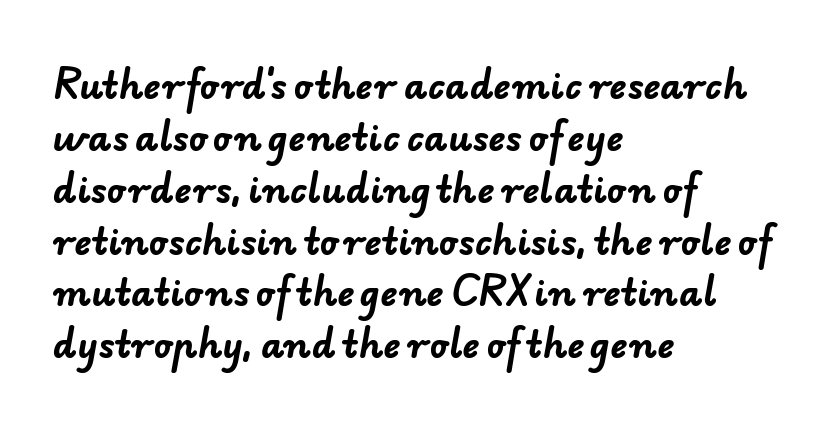
{"serif": "no", "bold": "yes", "weight": "bold", "width": "normal", "stroke_contrast": "low", "x_height": "small", "monospaced": "no", "underline": "no", "align": "left", "line_spacing": "normal", "line_spacing_ratio": 1.44, "letter_spacing": "normal", "letter_spacing_em": 0.0, "glyph_px": 36}
